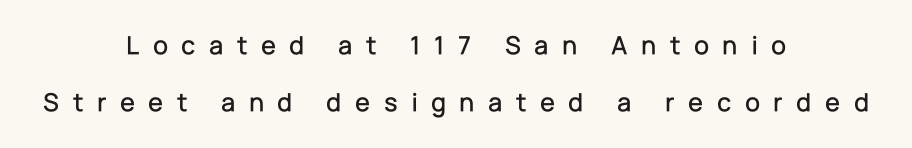
How would I describe the line gaps? Wide and relaxed. Honestly, there is no underline to notice here at all. Horizontal alignment here is central, giving a formal, balanced look. The letters stand upright; this is a roman face. Substantial extra tracking has been applied to these lines.
